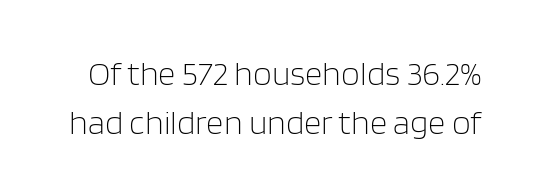
Q: Is the text bold? A: No.
Q: Is the text italic (slanted)? A: No, it is upright.
Q: Is the typeface a serif or a sans-serif typeface? A: Sans-serif.
Q: Is the text underlined? A: No.
Q: Is the spacing between letters normal or unusually wide? A: Normal.
Q: Is the spacing between lines tight, normal or loose? A: Normal.
Q: Width (condensed, normal, or wide)? A: Normal.
Q: Stroke contrast? A: Low.
Q: x-height? A: Large.
Q: Monospaced? A: No.
